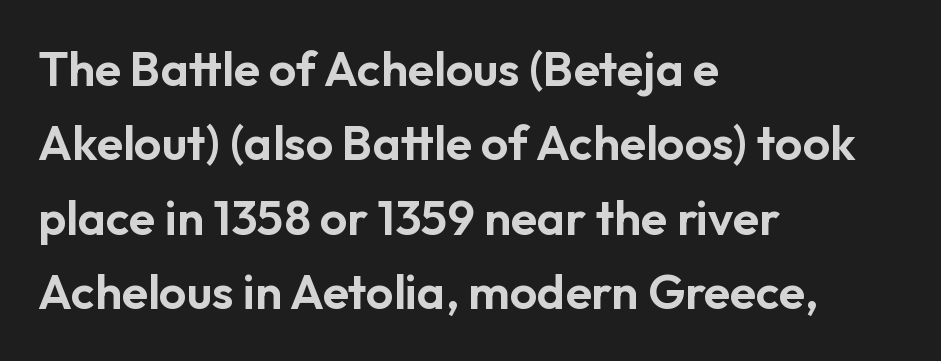
Q: Is the text italic (slanted)? A: No, it is upright.
Q: Is the typeface a serif or a sans-serif typeface? A: Sans-serif.
Q: Is the text underlined? A: No.
Q: How is the paragraph aligned? A: Left-aligned.
Q: Is the spacing between letters normal or unusually wide? A: Normal.
Q: Is the spacing between lines tight, normal or loose? A: Normal.
Q: Width (condensed, normal, or wide)? A: Normal.
Q: Stroke contrast? A: Low.
Q: x-height? A: Medium.
Q: Monospaced? A: No.
